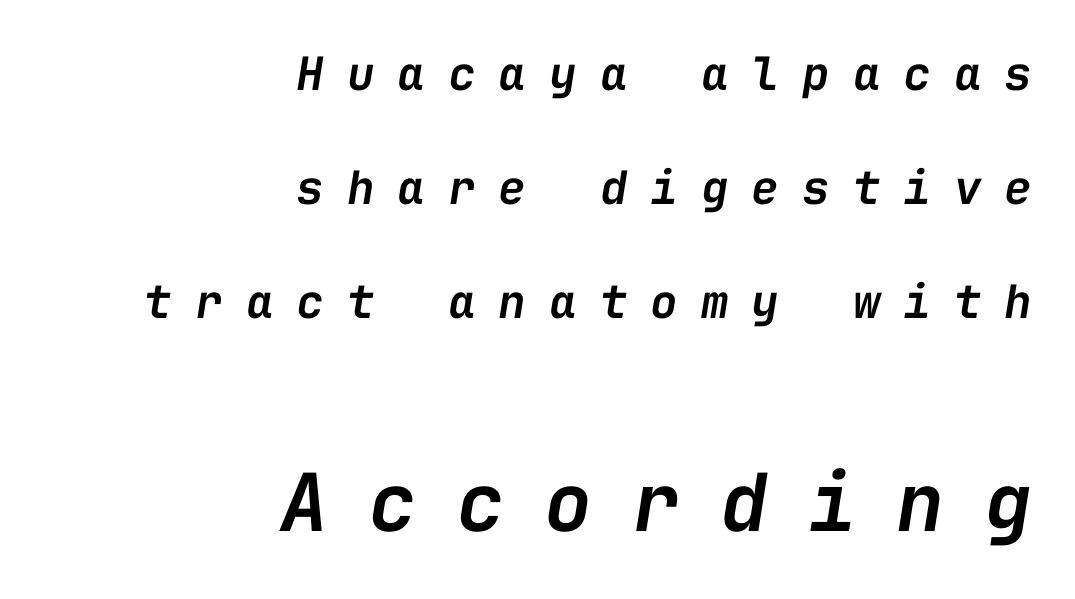
Q: Is the text bold? A: Semi-bold.
Q: Is the text italic (slanted)? A: Yes, it leans right by about 9 degrees.
Q: Is the text underlined? A: No.
Q: How is the paragraph aligned? A: Right-aligned.
Q: Is the spacing between letters normal or unusually wide? A: Unusually wide.
Q: Is the spacing between lines tight, normal or loose? A: Loose.
Q: Which block of text is set in a larger size, the first (top) or the second (bottom)? A: The second (bottom) one.
Q: Width (condensed, normal, or wide)? A: Normal.
Q: Stroke contrast? A: Low.
Q: x-height? A: Medium.
Q: Monospaced? A: Yes.
